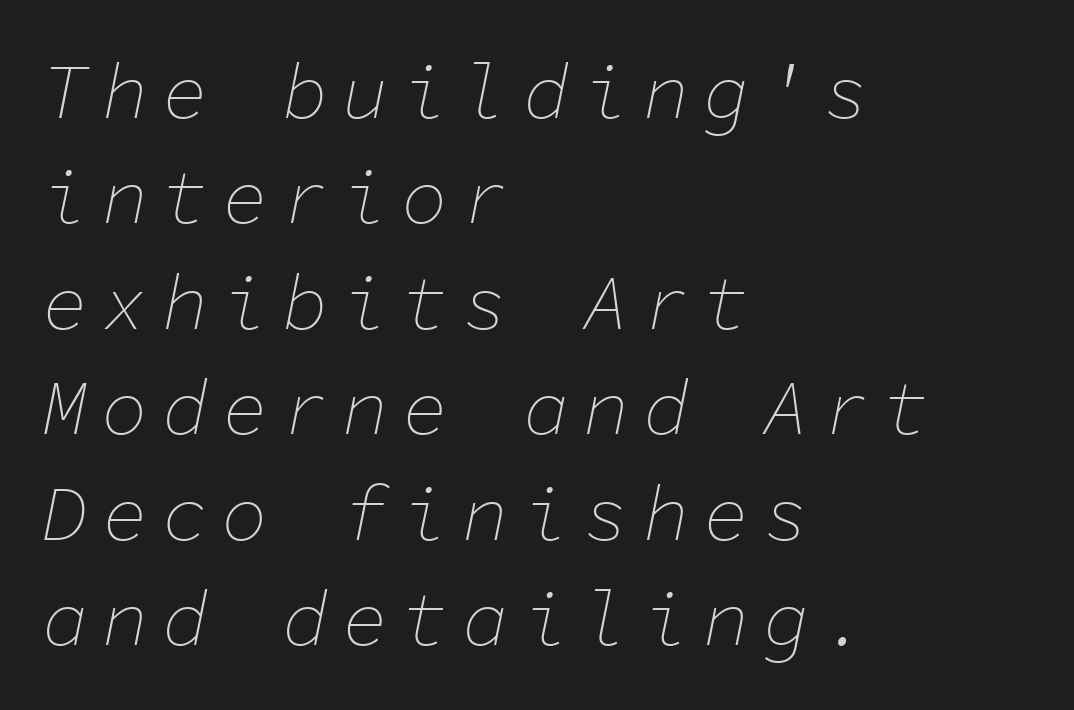
{"italic": "yes", "lean": "right", "slant_degrees": 11, "bold": "no", "weight": "thin", "width": "normal", "stroke_contrast": "low", "x_height": "medium", "monospaced": "yes", "underline": "no", "align": "left", "line_spacing": "normal", "line_spacing_ratio": 1.37, "glyph_px": 77}
